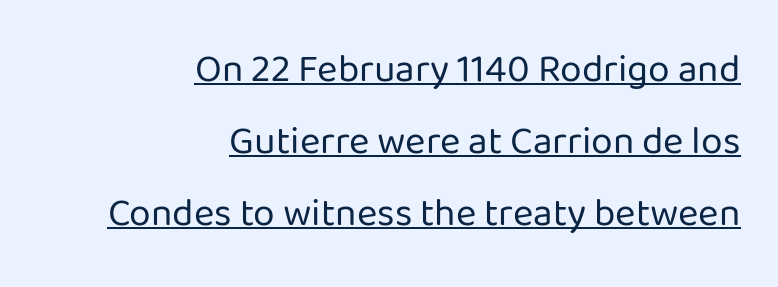
The image shows 39 px regular-weight sans-serif type, upright; set right-aligned, line spacing 1.85x, normal letter spacing, underlined; low stroke contrast and a medium x-height.
